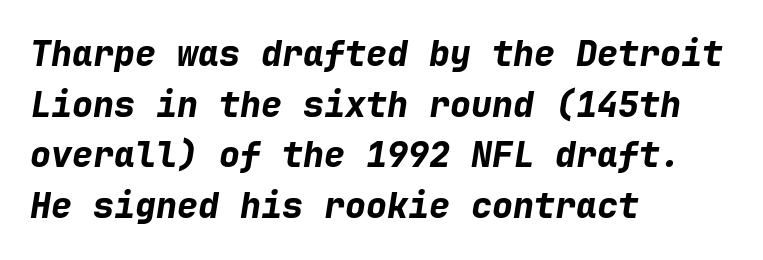
Q: Is the text bold? A: Yes.
Q: Is the text italic (slanted)? A: Yes, it leans right by about 9 degrees.
Q: Is the text underlined? A: No.
Q: How is the paragraph aligned? A: Left-aligned.
Q: Is the spacing between letters normal or unusually wide? A: Normal.
Q: Is the spacing between lines tight, normal or loose? A: Normal.
Q: Width (condensed, normal, or wide)? A: Normal.
Q: Stroke contrast? A: Low.
Q: x-height? A: Medium.
Q: Monospaced? A: Yes.
